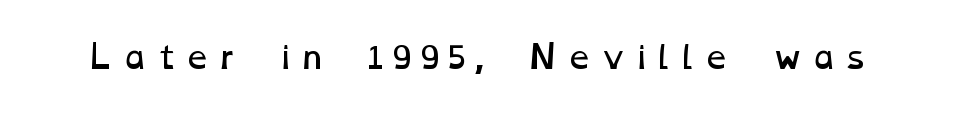
Q: Is the text bold? A: No.
Q: Is the text underlined? A: No.
Q: Is the spacing between letters normal or unusually wide? A: Unusually wide.
Q: Width (condensed, normal, or wide)? A: Wide.
Q: Stroke contrast? A: Low.
Q: x-height? A: Medium.
Q: Monospaced? A: No.
